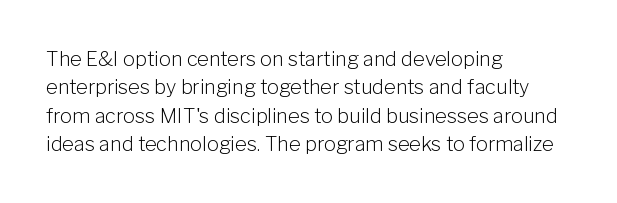
Q: Is the text bold? A: No.
Q: Is the text italic (slanted)? A: No, it is upright.
Q: Is the text underlined? A: No.
Q: How is the paragraph aligned? A: Left-aligned.
Q: Is the spacing between letters normal or unusually wide? A: Normal.
Q: Is the spacing between lines tight, normal or loose? A: Normal.
